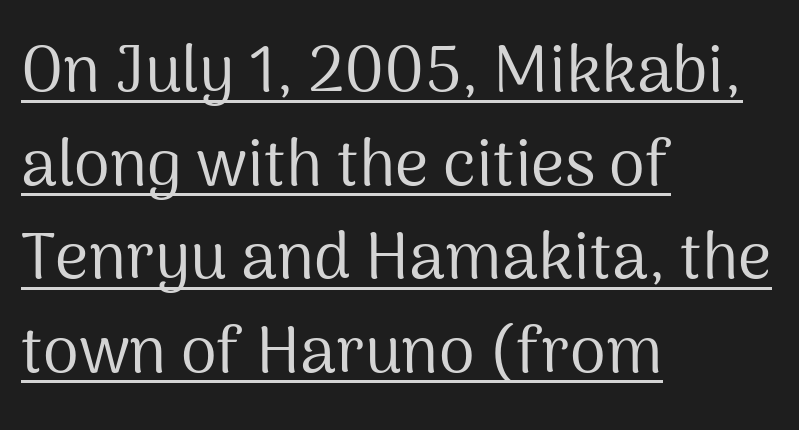
Q: Is the text bold? A: No.
Q: Is the text italic (slanted)? A: No, it is upright.
Q: Is the typeface a serif or a sans-serif typeface? A: Sans-serif.
Q: Is the text underlined? A: Yes.
Q: How is the paragraph aligned? A: Left-aligned.
Q: Is the spacing between letters normal or unusually wide? A: Normal.
Q: Is the spacing between lines tight, normal or loose? A: Normal.
Q: Width (condensed, normal, or wide)? A: Normal.
Q: Stroke contrast? A: Medium.
Q: x-height? A: Medium.
Q: Monospaced? A: No.
